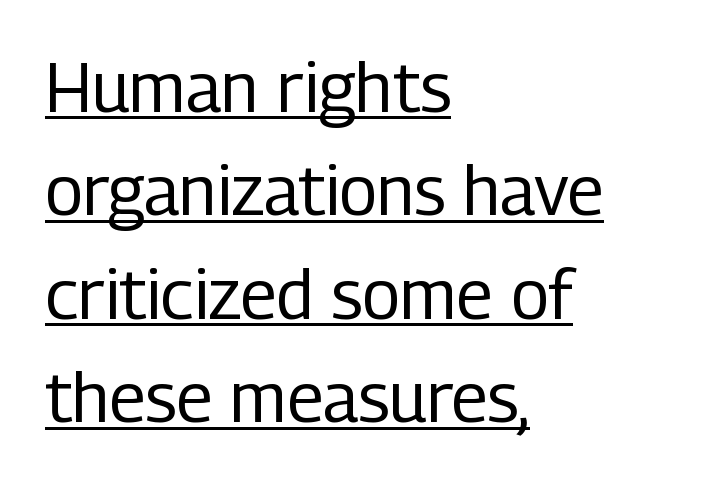
Q: Is the text bold? A: No.
Q: Is the text italic (slanted)? A: No, it is upright.
Q: Is the typeface a serif or a sans-serif typeface? A: Sans-serif.
Q: Is the text underlined? A: Yes.
Q: How is the paragraph aligned? A: Left-aligned.
Q: Is the spacing between letters normal or unusually wide? A: Normal.
Q: Is the spacing between lines tight, normal or loose? A: Normal.
Q: Width (condensed, normal, or wide)? A: Condensed.
Q: Stroke contrast? A: Low.
Q: x-height? A: Medium.
Q: Monospaced? A: No.
